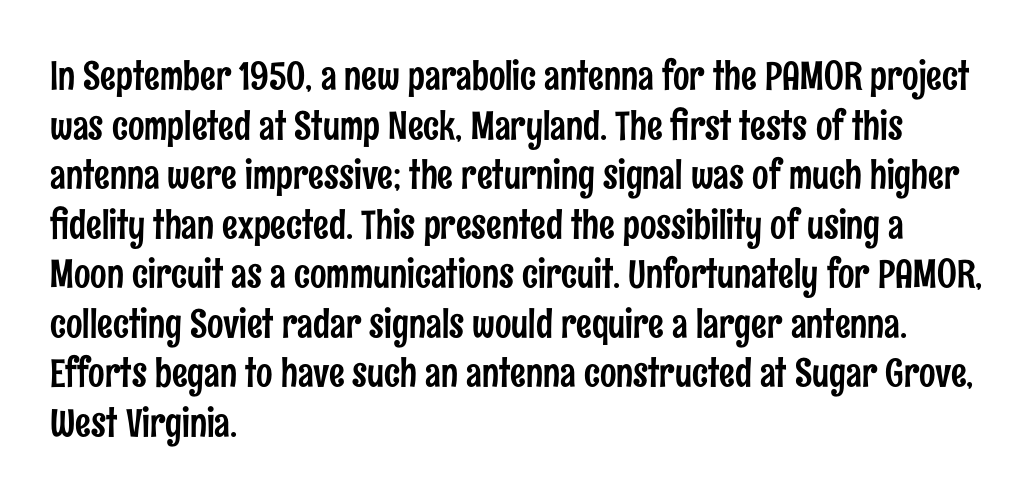
Q: Is the text italic (slanted)? A: No, it is upright.
Q: Is the typeface a serif or a sans-serif typeface? A: Sans-serif.
Q: Is the text underlined? A: No.
Q: How is the paragraph aligned? A: Left-aligned.
Q: Is the spacing between letters normal or unusually wide? A: Normal.
Q: Is the spacing between lines tight, normal or loose? A: Normal.
Q: Width (condensed, normal, or wide)? A: Condensed.
Q: Stroke contrast? A: Low.
Q: x-height? A: Medium.
Q: Monospaced? A: No.
